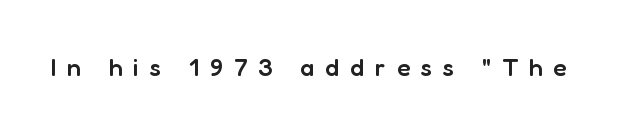
Q: Is the text bold? A: Semi-bold.
Q: Is the text italic (slanted)? A: No, it is upright.
Q: Is the text underlined? A: No.
Q: Is the spacing between letters normal or unusually wide? A: Unusually wide.
